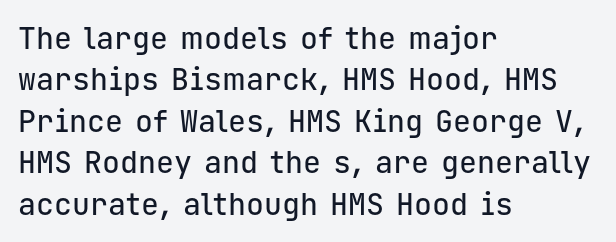
Q: Is the text italic (slanted)? A: No, it is upright.
Q: Is the typeface a serif or a sans-serif typeface? A: Sans-serif.
Q: Is the text underlined? A: No.
Q: How is the paragraph aligned? A: Left-aligned.
Q: Is the spacing between letters normal or unusually wide? A: Normal.
Q: Is the spacing between lines tight, normal or loose? A: Normal.
Q: Width (condensed, normal, or wide)? A: Normal.
Q: Stroke contrast? A: Low.
Q: x-height? A: Medium.
Q: Monospaced? A: Yes.
